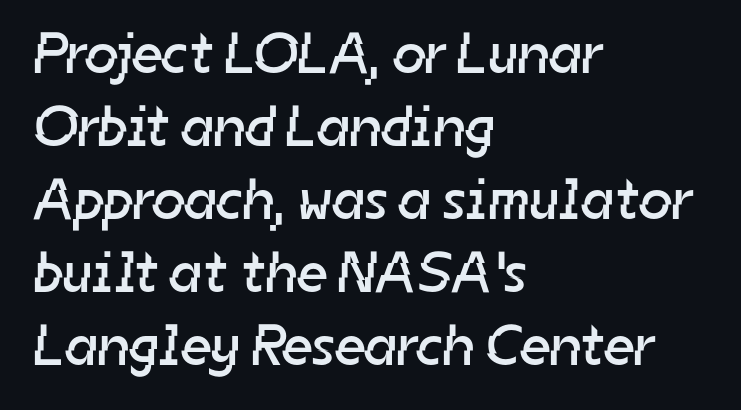
Q: Is the text bold? A: No.
Q: Is the typeface a serif or a sans-serif typeface? A: Sans-serif.
Q: Is the text underlined? A: No.
Q: How is the paragraph aligned? A: Left-aligned.
Q: Is the spacing between letters normal or unusually wide? A: Normal.
Q: Is the spacing between lines tight, normal or loose? A: Normal.
Q: Width (condensed, normal, or wide)? A: Normal.
Q: Stroke contrast? A: Low.
Q: x-height? A: Medium.
Q: Monospaced? A: No.
